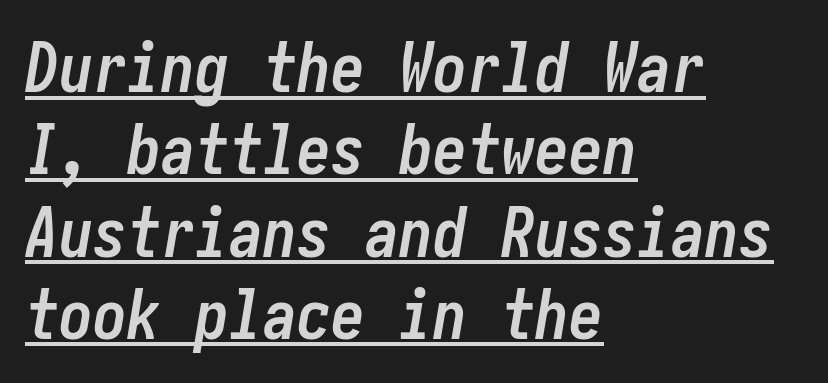
These lines stack with their left ends in a neat column. Does extra space separate the letters? No, they use regular spacing. The glyphs look as if they've been sheared to an angle. Underlined type. Does the weight exceed regular? Yes, all the way to bold.
